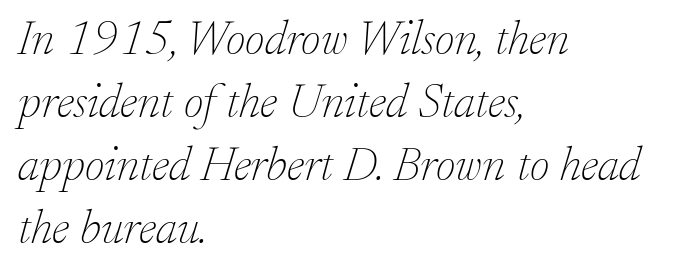
{"serif": "yes", "italic": "yes", "lean": "right", "slant_degrees": 17, "bold": "no", "weight": "thin", "width": "normal", "stroke_contrast": "low", "x_height": "small", "monospaced": "no", "underline": "no", "align": "left", "line_spacing": "normal", "line_spacing_ratio": 1.31, "letter_spacing": "normal", "letter_spacing_em": 0.0, "glyph_px": 48}
